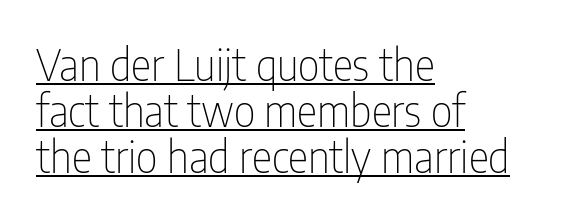
Q: Is the text bold? A: No.
Q: Is the text italic (slanted)? A: No, it is upright.
Q: Is the typeface a serif or a sans-serif typeface? A: Sans-serif.
Q: Is the text underlined? A: Yes.
Q: How is the paragraph aligned? A: Left-aligned.
Q: Is the spacing between letters normal or unusually wide? A: Normal.
Q: Is the spacing between lines tight, normal or loose? A: Tight.
Q: Width (condensed, normal, or wide)? A: Condensed.
Q: Stroke contrast? A: Low.
Q: x-height? A: Medium.
Q: Monospaced? A: No.
